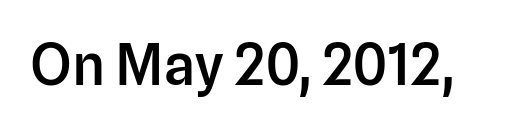
The characters display no serif detailing; their extremities are plain. Typesetter's note: demi weight, one step under bold. The horizontal fit of the characters is conventional and even. Bare-footed words on every line.
